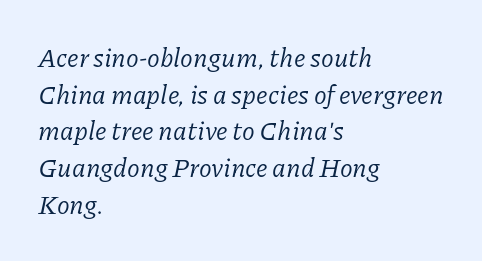
{"italic": "yes", "lean": "right", "slant_degrees": 11, "bold": "no", "underline": "no", "align": "left", "line_spacing": "normal", "line_spacing_ratio": 1.41, "letter_spacing": "normal", "letter_spacing_em": 0.0, "glyph_px": 26}
